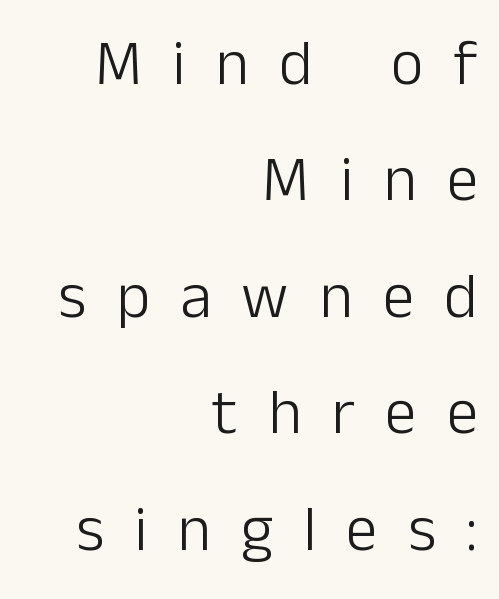
The image shows 64 px light sans-serif type, upright; set right-aligned, line spacing 1.82x, unusually wide letter spacing (+0.47 em), not underlined; low stroke contrast and a medium x-height.
